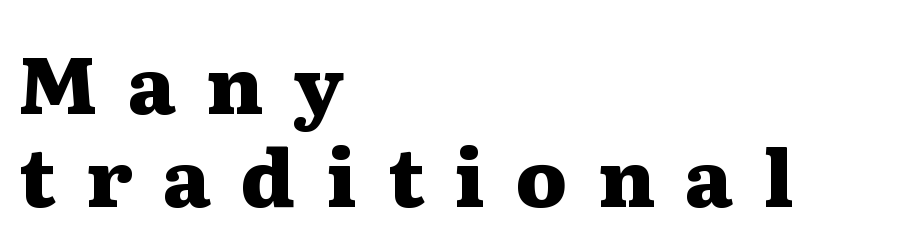
Q: Is the text bold? A: Yes.
Q: Is the text italic (slanted)? A: No, it is upright.
Q: Is the typeface a serif or a sans-serif typeface? A: Serif.
Q: Is the text underlined? A: No.
Q: How is the paragraph aligned? A: Left-aligned.
Q: Is the spacing between letters normal or unusually wide? A: Unusually wide.
Q: Width (condensed, normal, or wide)? A: Wide.
Q: Stroke contrast? A: Medium.
Q: x-height? A: Medium.
Q: Monospaced? A: No.
